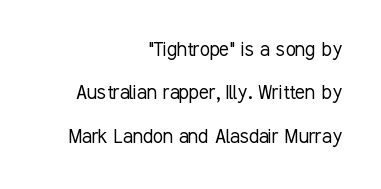
{"italic": "no", "bold": "no", "underline": "no", "align": "right", "line_spacing_ratio": 1.89, "letter_spacing": "normal", "letter_spacing_em": 0.0, "glyph_px": 23}
